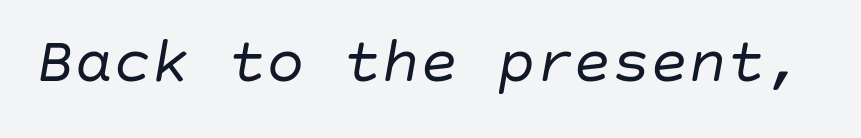
Q: Is the text bold? A: No.
Q: Is the text italic (slanted)? A: Yes, it leans right by about 10 degrees.
Q: Is the text underlined? A: No.
Q: Is the spacing between letters normal or unusually wide? A: Normal.
Q: Width (condensed, normal, or wide)? A: Normal.
Q: Stroke contrast? A: Low.
Q: x-height? A: Large.
